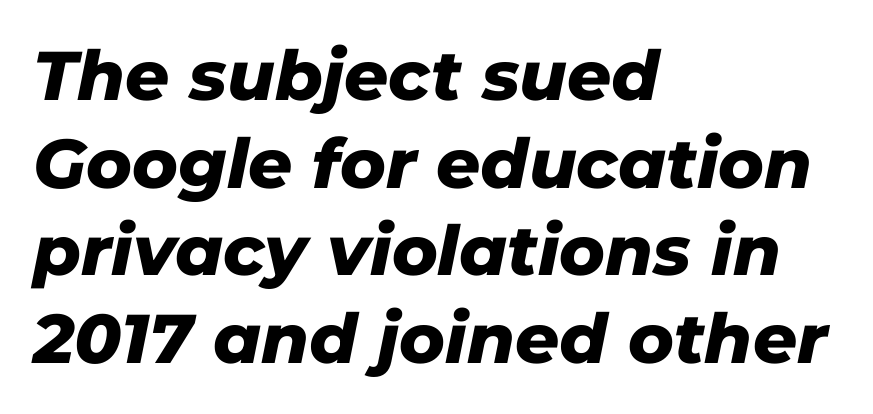
Q: Is the text bold? A: Yes.
Q: Is the text italic (slanted)? A: Yes, it leans right by about 11 degrees.
Q: Is the text underlined? A: No.
Q: How is the paragraph aligned? A: Left-aligned.
Q: Is the spacing between letters normal or unusually wide? A: Normal.
Q: Is the spacing between lines tight, normal or loose? A: Normal.
Q: Width (condensed, normal, or wide)? A: Normal.
Q: Stroke contrast? A: Low.
Q: x-height? A: Medium.
Q: Monospaced? A: No.
